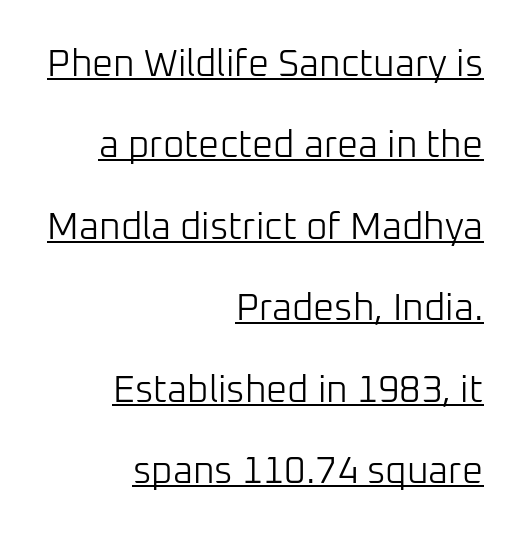
Q: Is the text bold? A: No.
Q: Is the text italic (slanted)? A: No, it is upright.
Q: Is the typeface a serif or a sans-serif typeface? A: Sans-serif.
Q: Is the text underlined? A: Yes.
Q: How is the paragraph aligned? A: Right-aligned.
Q: Is the spacing between letters normal or unusually wide? A: Normal.
Q: Is the spacing between lines tight, normal or loose? A: Loose.
Q: Width (condensed, normal, or wide)? A: Normal.
Q: Stroke contrast? A: Low.
Q: x-height? A: Medium.
Q: Monospaced? A: No.
